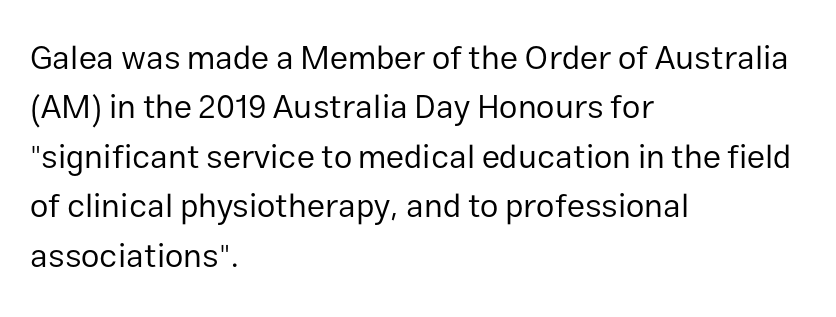
Q: Is the text bold? A: No.
Q: Is the text italic (slanted)? A: No, it is upright.
Q: Is the typeface a serif or a sans-serif typeface? A: Sans-serif.
Q: Is the text underlined? A: No.
Q: How is the paragraph aligned? A: Left-aligned.
Q: Is the spacing between letters normal or unusually wide? A: Normal.
Q: Is the spacing between lines tight, normal or loose? A: Normal.
Q: Width (condensed, normal, or wide)? A: Normal.
Q: Stroke contrast? A: Low.
Q: x-height? A: Medium.
Q: Monospaced? A: No.
